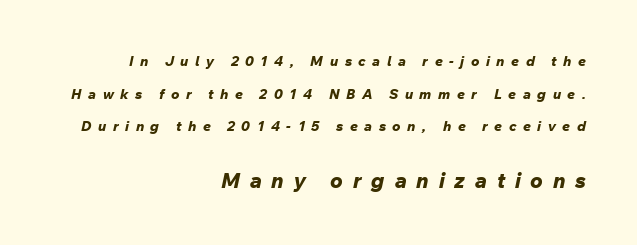
Q: Is the text bold? A: Yes.
Q: Is the text italic (slanted)? A: Yes, it leans right by about 12 degrees.
Q: Is the text underlined? A: No.
Q: How is the paragraph aligned? A: Right-aligned.
Q: Is the spacing between letters normal or unusually wide? A: Unusually wide.
Q: Is the spacing between lines tight, normal or loose? A: Loose.
Q: Which block of text is set in a larger size, the first (top) or the second (bottom)? A: The second (bottom) one.
